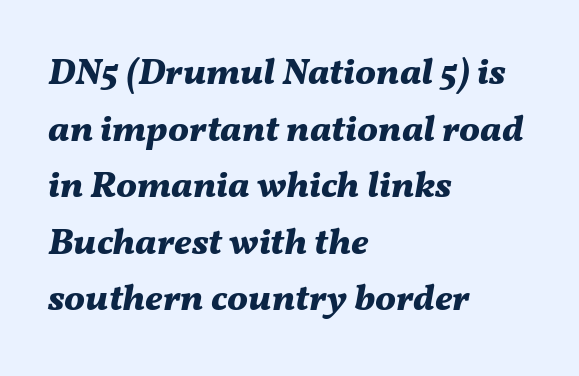
The image shows 37 px bold type, italic (leaning right); set left-aligned, normal line spacing (1.53x), normal letter spacing, not underlined; medium stroke contrast and a medium x-height.
